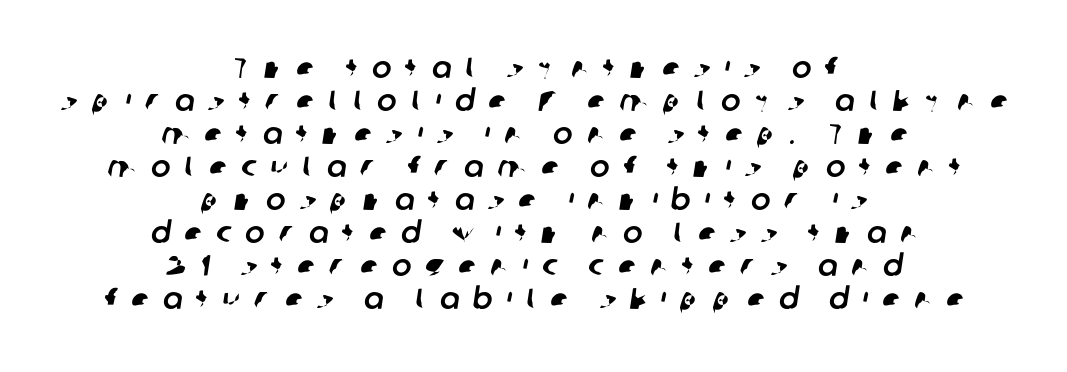
The image shows 29 px sans-serif type; set centered, tight line spacing (1.14x), unusually wide letter spacing (+0.48 em), not underlined; low stroke contrast and a medium x-height.
